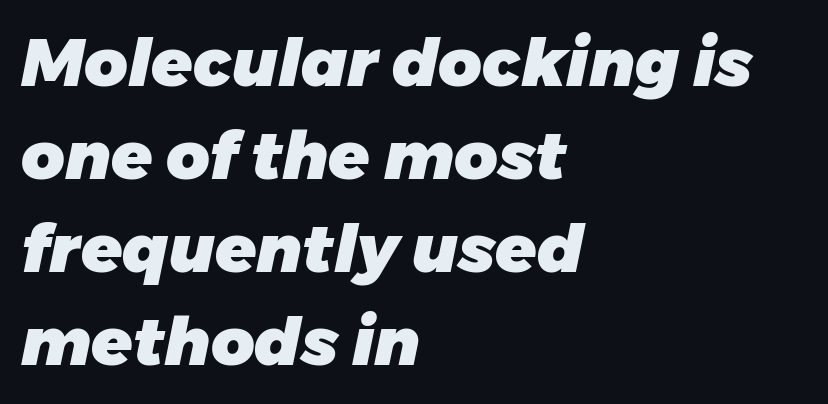
{"italic": "yes", "lean": "right", "slant_degrees": 11, "bold": "yes", "weight": "heavy", "width": "normal", "stroke_contrast": "low", "x_height": "medium", "monospaced": "no", "underline": "no", "align": "left", "line_spacing": "normal", "line_spacing_ratio": 1.39, "letter_spacing": "normal", "letter_spacing_em": 0.0, "glyph_px": 67}
